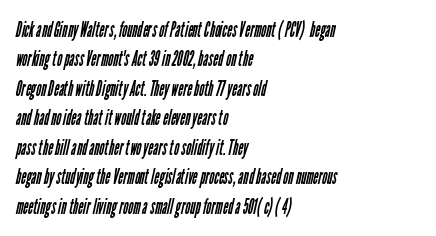
{"bold": "no", "underline": "no", "align": "left", "line_spacing": "normal", "line_spacing_ratio": 1.34, "letter_spacing": "normal", "letter_spacing_em": 0.0, "glyph_px": 22}
